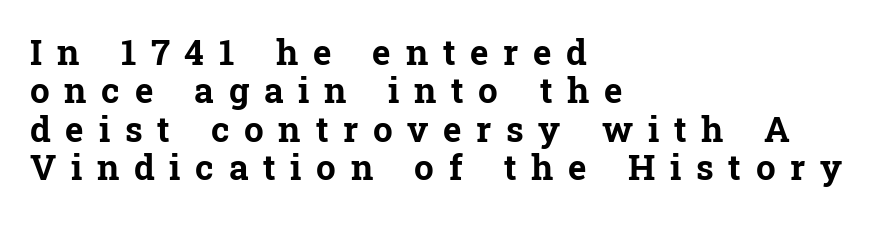
Think of a printed novel: that variable character pitch is what you see here. Words float on clear page, feet unadorned. This is heavy type, rendered in bold. This sample uses an upright cut, with every glyph sitting square on the baseline. Quick note: interline space is minimal.
